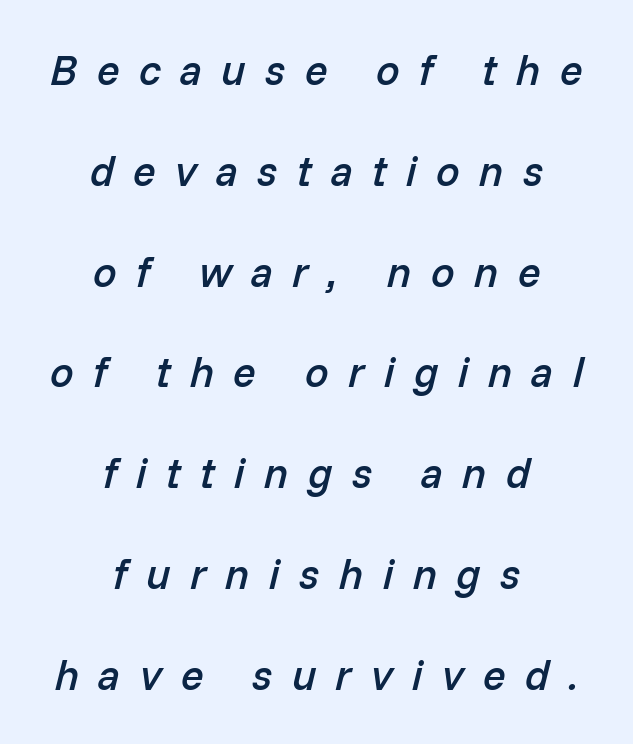
Q: Is the text bold? A: Semi-bold.
Q: Is the text italic (slanted)? A: Yes, it leans right by about 14 degrees.
Q: Is the text underlined? A: No.
Q: How is the paragraph aligned? A: Centered.
Q: Is the spacing between letters normal or unusually wide? A: Unusually wide.
Q: Is the spacing between lines tight, normal or loose? A: Loose.
Q: Width (condensed, normal, or wide)? A: Normal.
Q: Stroke contrast? A: Low.
Q: x-height? A: Medium.
Q: Monospaced? A: No.
